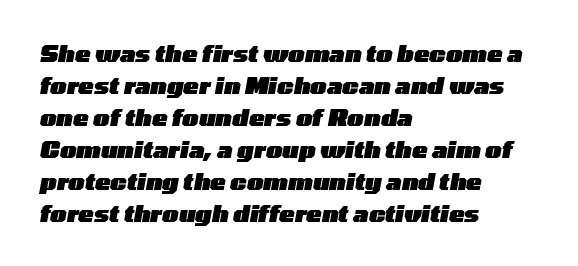
The image shows 23 px bold type, italic (leaning right); set left-aligned, normal line spacing (1.39x), normal letter spacing, not underlined.
